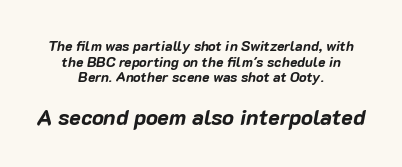
{"italic": "yes", "lean": "right", "slant_degrees": 10, "bold": "yes", "underline": "no", "align": "center", "line_spacing": "tight", "line_spacing_ratio": 1.12, "letter_spacing": "normal", "letter_spacing_em": 0.0, "larger_block": "second", "size_ratio": 1.57, "glyph_px": 22}
